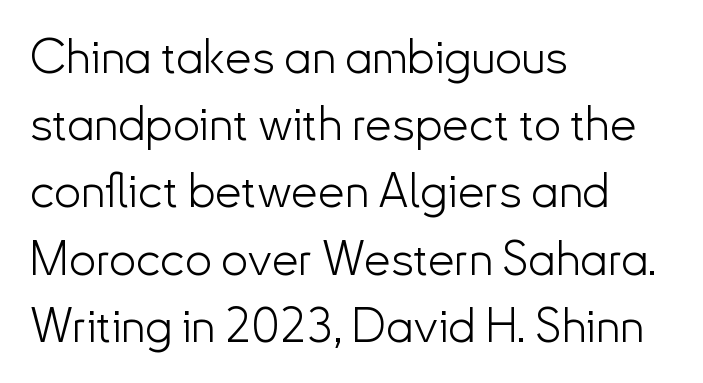
{"serif": "no", "italic": "no", "bold": "no", "weight": "light", "width": "normal", "stroke_contrast": "low", "x_height": "small", "monospaced": "no", "underline": "no", "align": "left", "line_spacing": "normal", "line_spacing_ratio": 1.4, "letter_spacing": "normal", "letter_spacing_em": 0.0, "glyph_px": 48}
